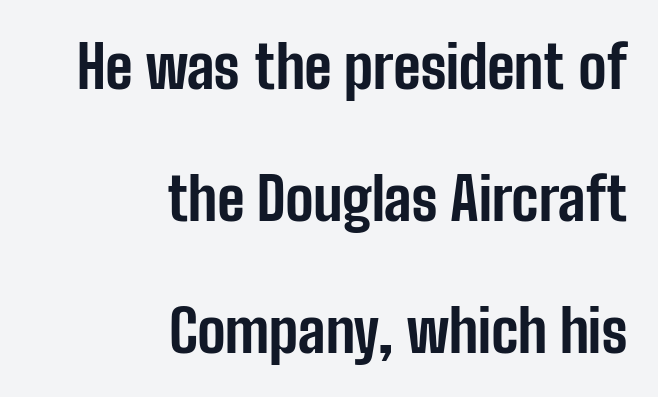
Q: Is the text bold? A: Yes.
Q: Is the text italic (slanted)? A: No, it is upright.
Q: Is the typeface a serif or a sans-serif typeface? A: Sans-serif.
Q: Is the text underlined? A: No.
Q: How is the paragraph aligned? A: Right-aligned.
Q: Is the spacing between letters normal or unusually wide? A: Normal.
Q: Is the spacing between lines tight, normal or loose? A: Loose.
Q: Width (condensed, normal, or wide)? A: Condensed.
Q: Stroke contrast? A: Low.
Q: x-height? A: Medium.
Q: Monospaced? A: No.
